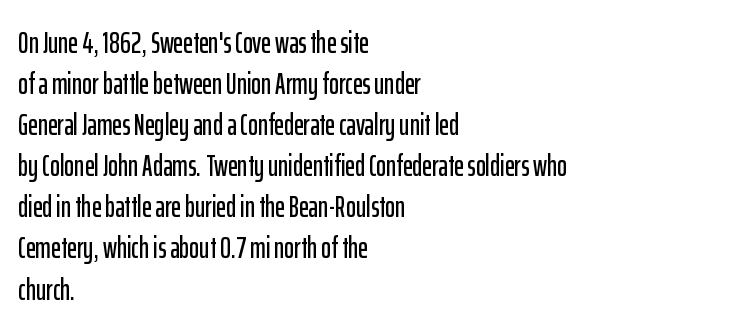
Q: Is the text italic (slanted)? A: No, it is upright.
Q: Is the typeface a serif or a sans-serif typeface? A: Sans-serif.
Q: Is the text underlined? A: No.
Q: How is the paragraph aligned? A: Left-aligned.
Q: Is the spacing between letters normal or unusually wide? A: Normal.
Q: Is the spacing between lines tight, normal or loose? A: Normal.
Q: Width (condensed, normal, or wide)? A: Condensed.
Q: Stroke contrast? A: Low.
Q: x-height? A: Medium.
Q: Monospaced? A: No.
